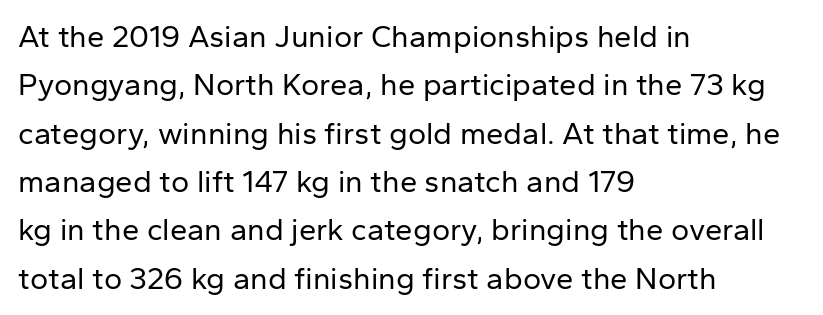
{"serif": "no", "italic": "no", "bold": "no", "weight": "regular", "width": "normal", "stroke_contrast": "low", "x_height": "medium", "monospaced": "no", "underline": "no", "align": "left", "line_spacing": "normal", "line_spacing_ratio": 1.56, "letter_spacing": "normal", "letter_spacing_em": 0.0, "glyph_px": 31}
